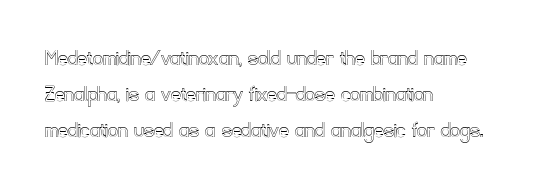
You can tell it's not italic because the verticals are truly vertical. Whoever set this chose a conventional vertical rhythm. The line texture is even and compact thanks to regular tracking. Each row of text sits above clean, open space.
